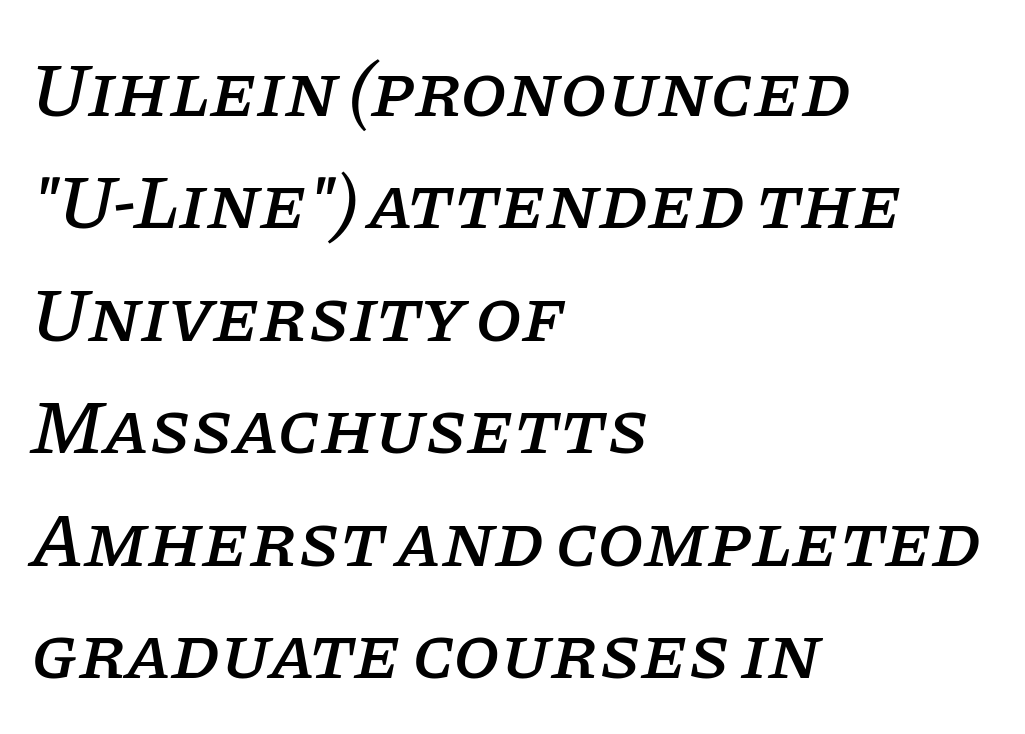
{"serif": "yes", "italic": "yes", "lean": "right", "slant_degrees": 11, "width": "normal", "stroke_contrast": "low", "x_height": "large", "monospaced": "no", "underline": "no", "align": "left", "line_spacing": "normal", "line_spacing_ratio": 1.48, "letter_spacing": "normal", "letter_spacing_em": 0.0, "glyph_px": 76}
